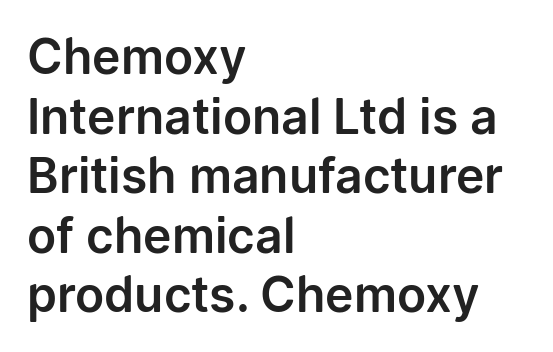
{"serif": "no", "italic": "no", "width": "normal", "stroke_contrast": "low", "x_height": "medium", "monospaced": "no", "underline": "no", "align": "left", "line_spacing_ratio": 1.24, "letter_spacing": "normal", "letter_spacing_em": 0.0, "glyph_px": 48}
